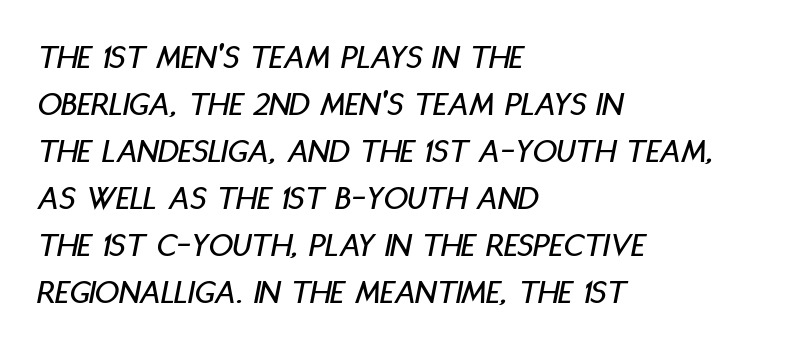
Compared with a centered layout, this one pins lines to the left instead. The leading is moderate, giving the passage an even texture. Words float on clear page, feet unadorned. The type is set solid horizontally, with unmodified tracking.
